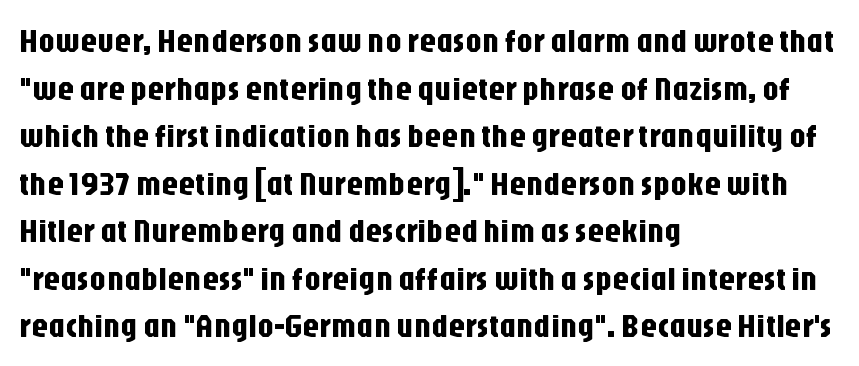
{"serif": "no", "italic": "no", "width": "condensed", "stroke_contrast": "low", "x_height": "large", "monospaced": "no", "underline": "no", "align": "left", "line_spacing": "normal", "line_spacing_ratio": 1.44, "letter_spacing": "normal", "letter_spacing_em": 0.0, "glyph_px": 33}
